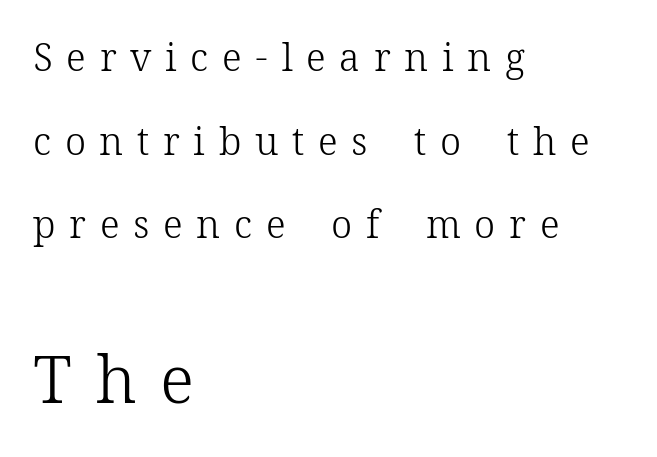
Q: Is the text bold? A: No.
Q: Is the text italic (slanted)? A: No, it is upright.
Q: Is the typeface a serif or a sans-serif typeface? A: Serif.
Q: Is the text underlined? A: No.
Q: How is the paragraph aligned? A: Left-aligned.
Q: Is the spacing between letters normal or unusually wide? A: Unusually wide.
Q: Is the spacing between lines tight, normal or loose? A: Loose.
Q: Which block of text is set in a larger size, the first (top) or the second (bottom)? A: The second (bottom) one.
Q: Width (condensed, normal, or wide)? A: Normal.
Q: Stroke contrast? A: Low.
Q: x-height? A: Medium.
Q: Monospaced? A: No.
